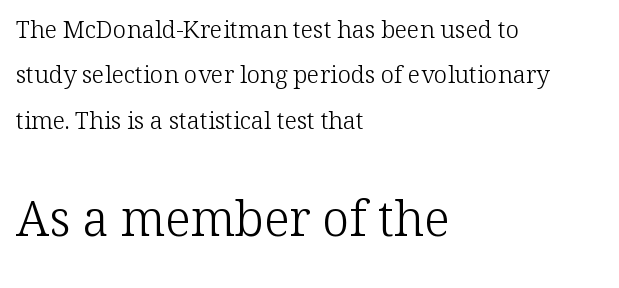
A student would call this left alignment; a typographer would say flush left, rag right. Stems and bowls with no extra thickness — not bold. You could call the tracking neutral — neither tight nor loose. In this sample the second text group is rendered at the bigger scale. Bare-footed words on every line. Note: serifs present on the glyphs.
